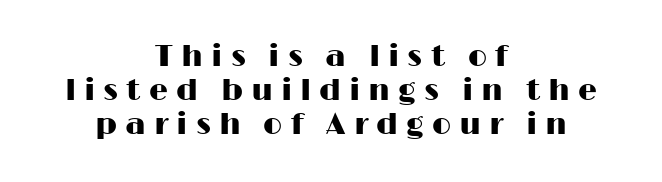
The image shows 30 px wide sans-serif type, upright; set centered, tight line spacing (1.13x), unusually wide letter spacing (+0.27 em), not underlined; high stroke contrast and a medium x-height.
